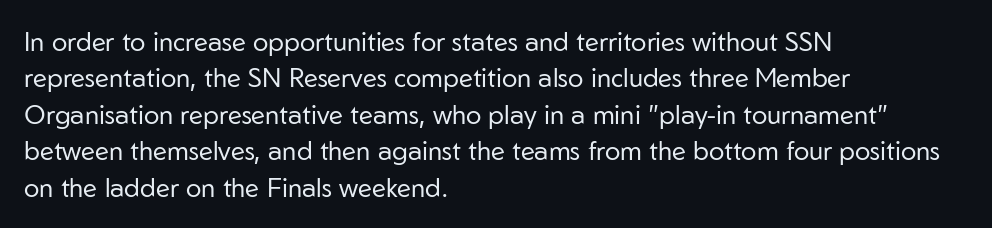
The image shows 26 px text type, upright; set left-aligned, normal line spacing (1.4x), normal letter spacing, not underlined.
